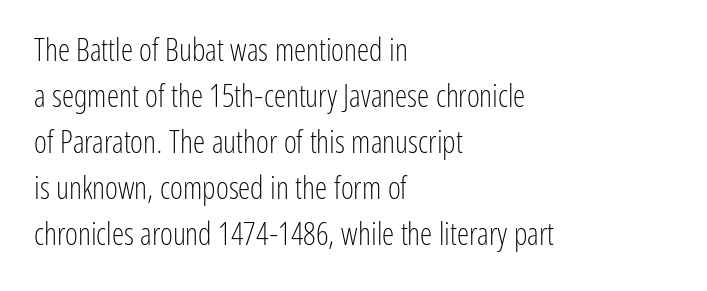
The image shows 31 px light, condensed sans-serif type, upright; set left-aligned, normal line spacing (1.48x), normal letter spacing, not underlined; low stroke contrast and a medium x-height.
